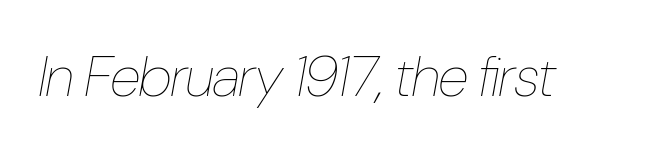
Q: Is the text bold? A: No.
Q: Is the text italic (slanted)? A: Yes, it leans right by about 10 degrees.
Q: Is the text underlined? A: No.
Q: Is the spacing between letters normal or unusually wide? A: Normal.
Q: Width (condensed, normal, or wide)? A: Condensed.
Q: Stroke contrast? A: Low.
Q: x-height? A: Medium.
Q: Monospaced? A: No.
